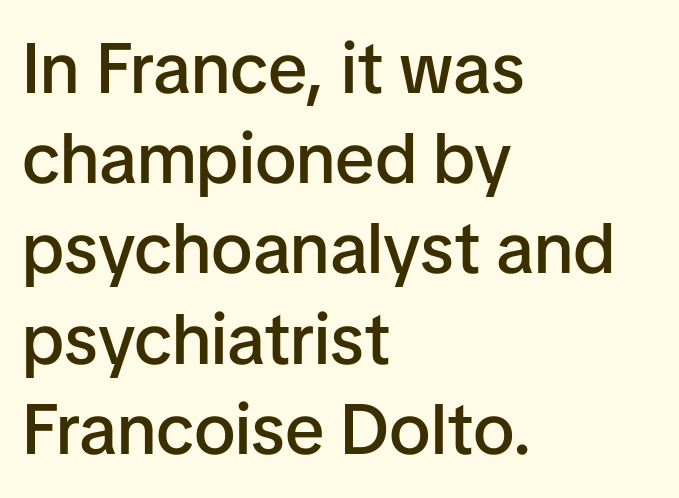
Q: Is the text bold? A: Semi-bold.
Q: Is the text italic (slanted)? A: No, it is upright.
Q: Is the typeface a serif or a sans-serif typeface? A: Sans-serif.
Q: Is the text underlined? A: No.
Q: How is the paragraph aligned? A: Left-aligned.
Q: Is the spacing between letters normal or unusually wide? A: Normal.
Q: Is the spacing between lines tight, normal or loose? A: Normal.
Q: Width (condensed, normal, or wide)? A: Normal.
Q: Stroke contrast? A: Low.
Q: x-height? A: Medium.
Q: Monospaced? A: No.
